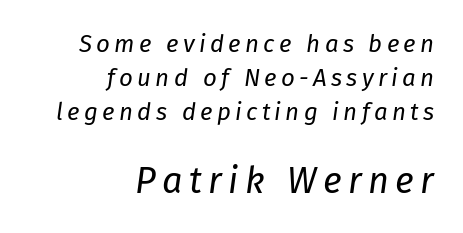
Q: Is the text bold? A: No.
Q: Is the text italic (slanted)? A: Yes, it leans right by about 8 degrees.
Q: Is the text underlined? A: No.
Q: How is the paragraph aligned? A: Right-aligned.
Q: Is the spacing between lines tight, normal or loose? A: Normal.
Q: Which block of text is set in a larger size, the first (top) or the second (bottom)? A: The second (bottom) one.
Q: Width (condensed, normal, or wide)? A: Normal.
Q: Stroke contrast? A: Low.
Q: x-height? A: Medium.
Q: Monospaced? A: No.
